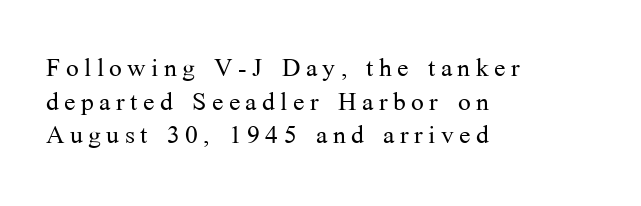
You can tell it's not italic because the verticals are truly vertical. No extra ink here — the face is not bold. A bare baseline throughout the passage. These lines are rendered in a variable-pitch font.
